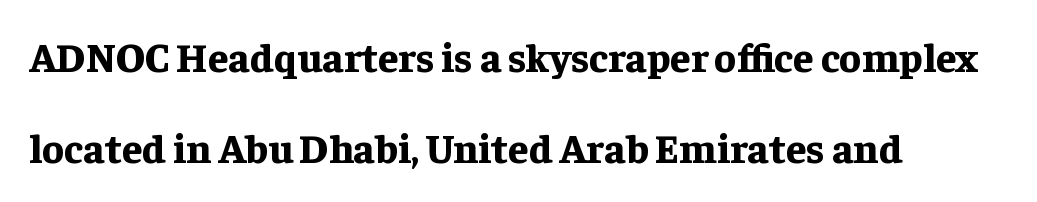
The image shows 41 px bold serif type, upright; set left-aligned, loose line spacing (2.22x), normal letter spacing, not underlined; low stroke contrast and a medium x-height.
